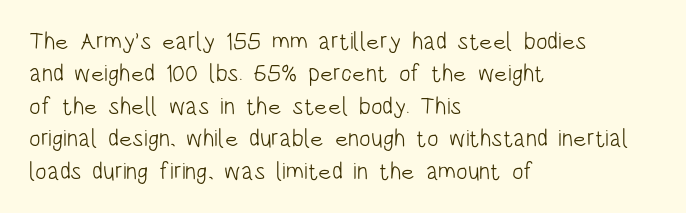
The image shows 24 px text type, upright; set left-aligned, normal line spacing (1.35x), normal letter spacing, not underlined.
